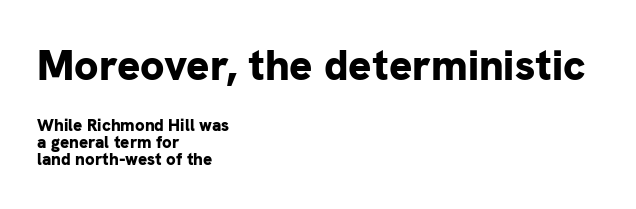
The image shows 43 px bold sans-serif type, upright; set left-aligned, tight line spacing (1.0x), normal letter spacing, not underlined; the first (top) block is 2.53x larger; low stroke contrast and a medium x-height.
